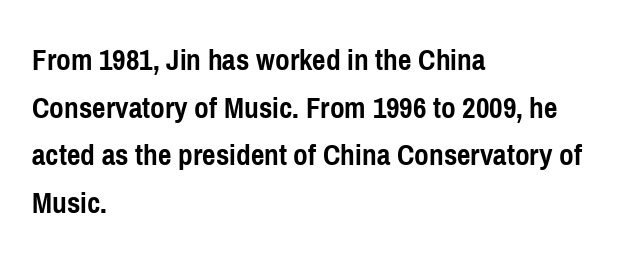
The image shows 32 px semibold, condensed sans-serif type, upright; set left-aligned, normal line spacing (1.49x), normal letter spacing, not underlined; low stroke contrast and a medium x-height.
